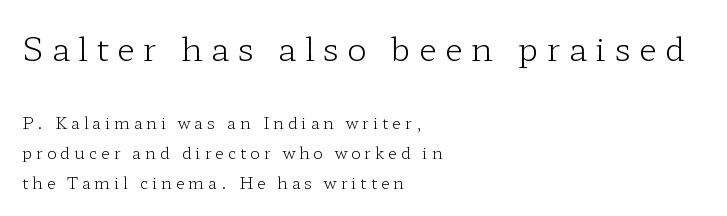
Q: Is the text bold? A: No.
Q: Is the text italic (slanted)? A: No, it is upright.
Q: Is the typeface a serif or a sans-serif typeface? A: Serif.
Q: Is the text underlined? A: No.
Q: How is the paragraph aligned? A: Left-aligned.
Q: Is the spacing between letters normal or unusually wide? A: Unusually wide.
Q: Which block of text is set in a larger size, the first (top) or the second (bottom)? A: The first (top) one.
Q: Width (condensed, normal, or wide)? A: Wide.
Q: Stroke contrast? A: Low.
Q: x-height? A: Medium.
Q: Monospaced? A: No.
